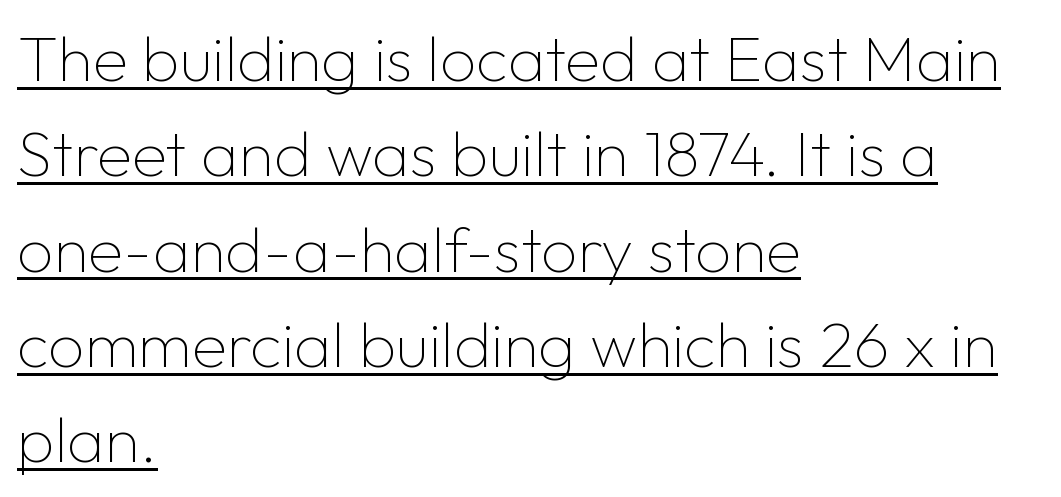
Posture: upright roman. The typesetting does not lean heavy: it is not bold. The space between consecutive lines is moderate. The setting favours the left margin, as ordinary paragraphs usually do. The typeface chosen for these lines omits serifs.
